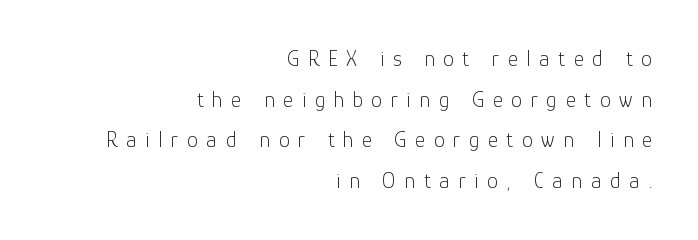
{"italic": "no", "bold": "no", "underline": "no", "align": "right", "line_spacing_ratio": 1.85, "letter_spacing": "wide", "letter_spacing_em": 0.39, "glyph_px": 22}
